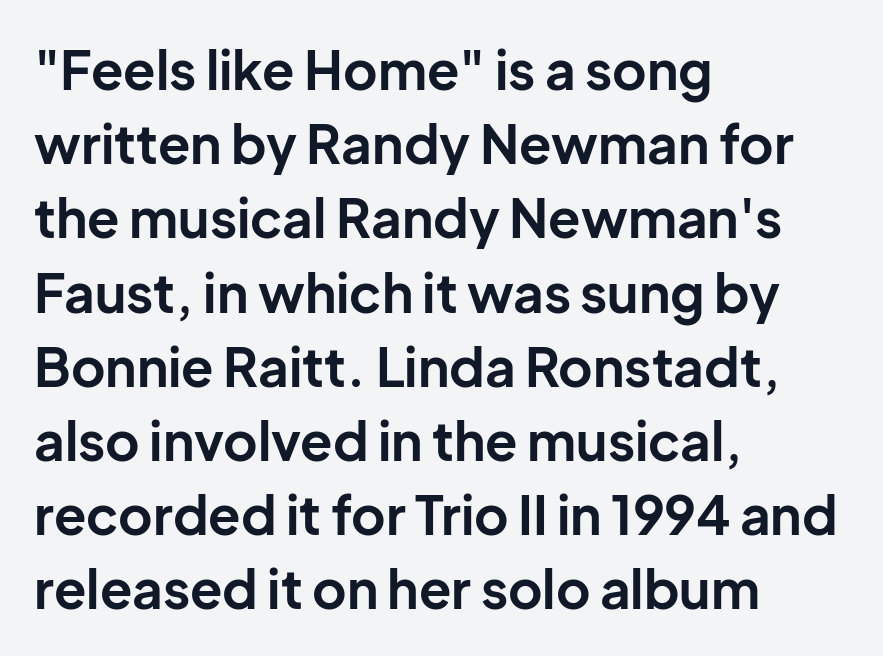
{"serif": "no", "italic": "no", "bold": "yes", "weight": "bold", "width": "normal", "stroke_contrast": "low", "x_height": "medium", "monospaced": "no", "underline": "no", "align": "left", "line_spacing": "normal", "line_spacing_ratio": 1.4, "letter_spacing": "normal", "letter_spacing_em": 0.0, "glyph_px": 53}
